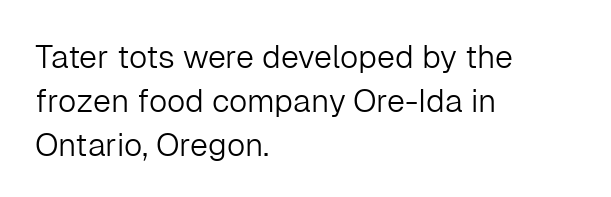
{"serif": "no", "italic": "no", "bold": "no", "weight": "light", "width": "normal", "stroke_contrast": "low", "x_height": "medium", "monospaced": "no", "underline": "no", "align": "left", "line_spacing": "normal", "line_spacing_ratio": 1.38, "letter_spacing": "normal", "letter_spacing_em": 0.0, "glyph_px": 32}
